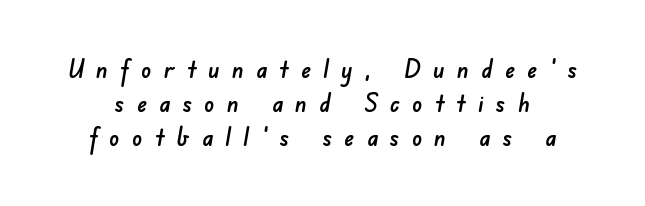
{"underline": "no", "line_spacing": "normal", "line_spacing_ratio": 1.37, "letter_spacing": "wide", "letter_spacing_em": 0.49, "glyph_px": 25}
